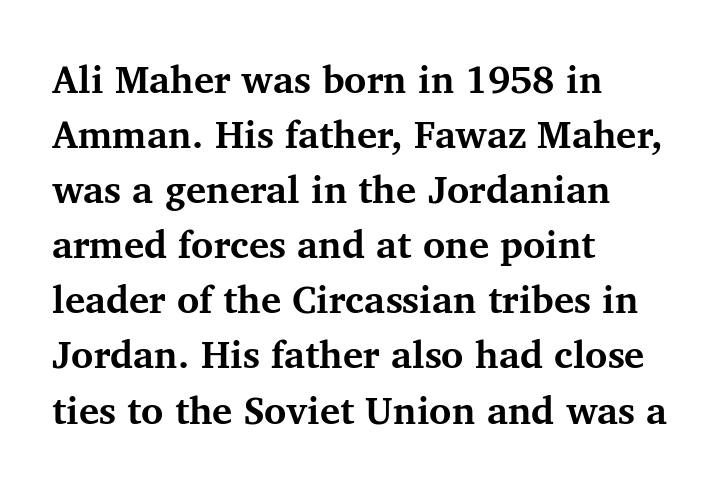
{"serif": "yes", "italic": "no", "bold": "yes", "weight": "bold", "width": "normal", "stroke_contrast": "medium", "x_height": "medium", "monospaced": "no", "underline": "no", "align": "left", "line_spacing": "normal", "line_spacing_ratio": 1.45, "letter_spacing": "normal", "letter_spacing_em": 0.0, "glyph_px": 38}
